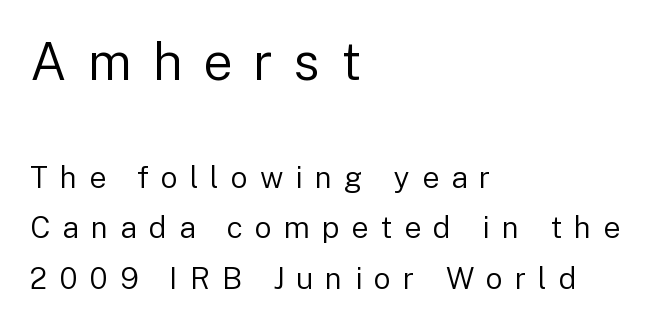
Q: Is the text bold? A: No.
Q: Is the text italic (slanted)? A: No, it is upright.
Q: Is the typeface a serif or a sans-serif typeface? A: Sans-serif.
Q: Is the text underlined? A: No.
Q: How is the paragraph aligned? A: Left-aligned.
Q: Is the spacing between letters normal or unusually wide? A: Unusually wide.
Q: Is the spacing between lines tight, normal or loose? A: Normal.
Q: Which block of text is set in a larger size, the first (top) or the second (bottom)? A: The first (top) one.
Q: Width (condensed, normal, or wide)? A: Normal.
Q: Stroke contrast? A: Low.
Q: x-height? A: Medium.
Q: Monospaced? A: No.
